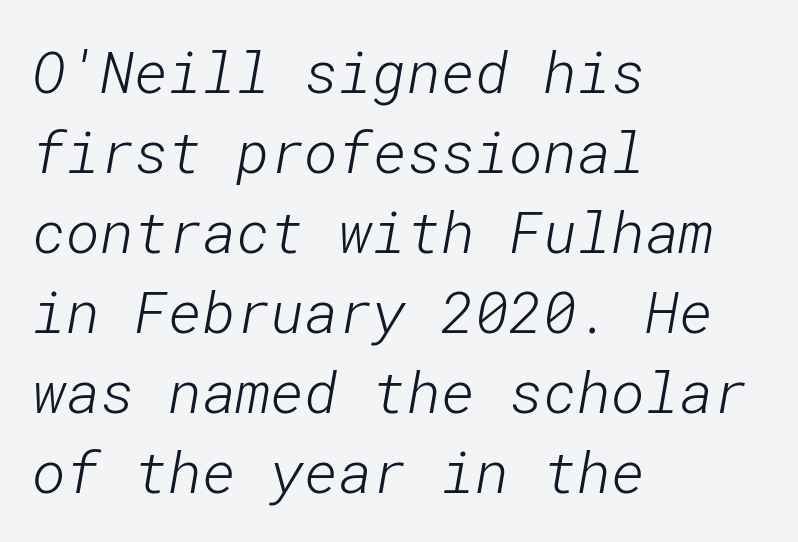
Is the stroke heavy? The answer is a plain regular-or-lighter. Is this a sans? Yes — the strokes have no serifs. The passage is arranged the way most books set body copy — flush left. Compared with typical paragraphs, the rows here are spaced about the same.
